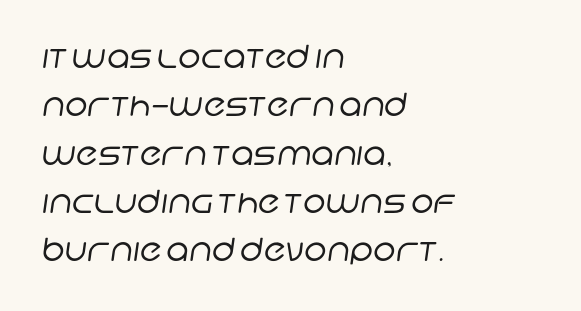
The image shows 32 px regular-weight sans-serif type; set left-aligned, normal line spacing (1.51x), normal letter spacing, not underlined; low stroke contrast and a large x-height.
